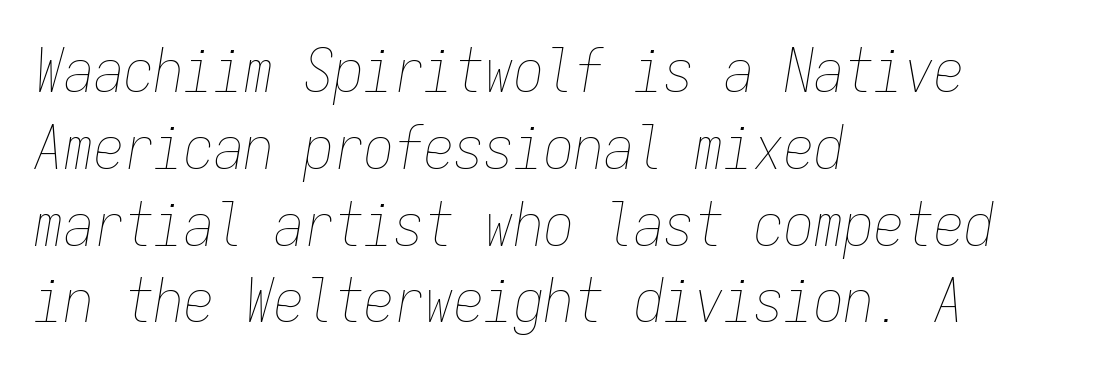
Q: Is the text bold? A: No.
Q: Is the text italic (slanted)? A: Yes, it leans right by about 9 degrees.
Q: Is the text underlined? A: No.
Q: How is the paragraph aligned? A: Left-aligned.
Q: Is the spacing between letters normal or unusually wide? A: Normal.
Q: Is the spacing between lines tight, normal or loose? A: Normal.
Q: Width (condensed, normal, or wide)? A: Condensed.
Q: Stroke contrast? A: Low.
Q: x-height? A: Medium.
Q: Monospaced? A: Yes.
